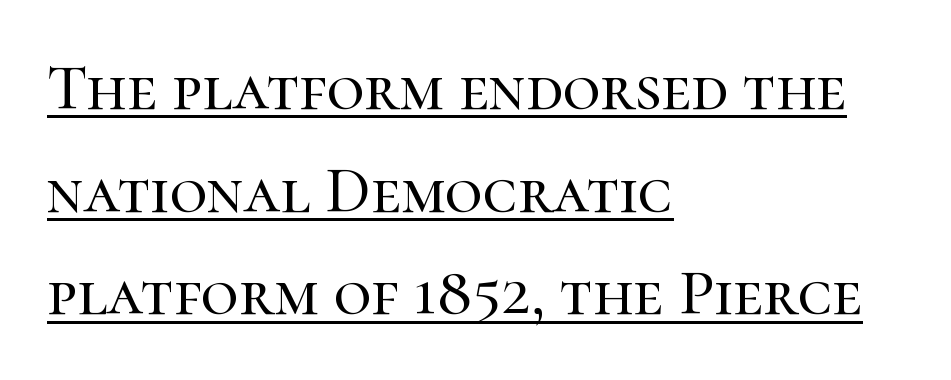
{"serif": "yes", "italic": "no", "width": "normal", "stroke_contrast": "high", "x_height": "medium", "monospaced": "no", "underline": "yes", "align": "left", "line_spacing": "normal", "line_spacing_ratio": 1.58, "letter_spacing": "normal", "letter_spacing_em": 0.0, "glyph_px": 65}
